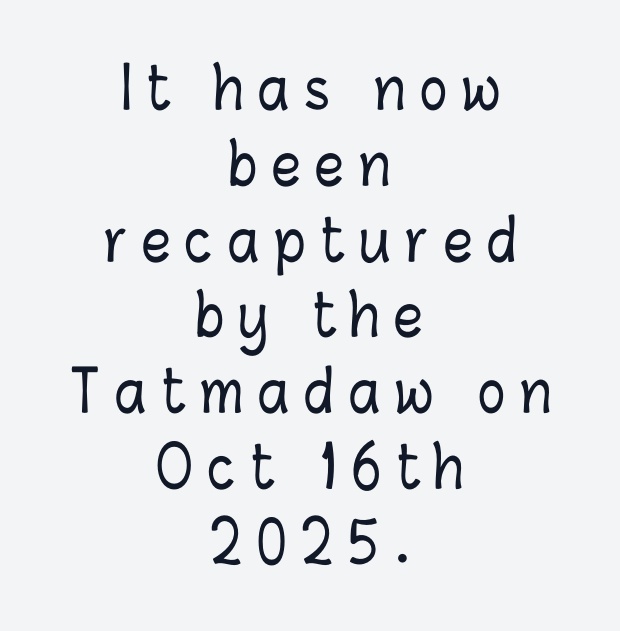
The image shows 57 px condensed type, upright; set centered, normal line spacing (1.33x), unusually wide letter spacing (+0.26 em), not underlined; low stroke contrast and a medium x-height.
